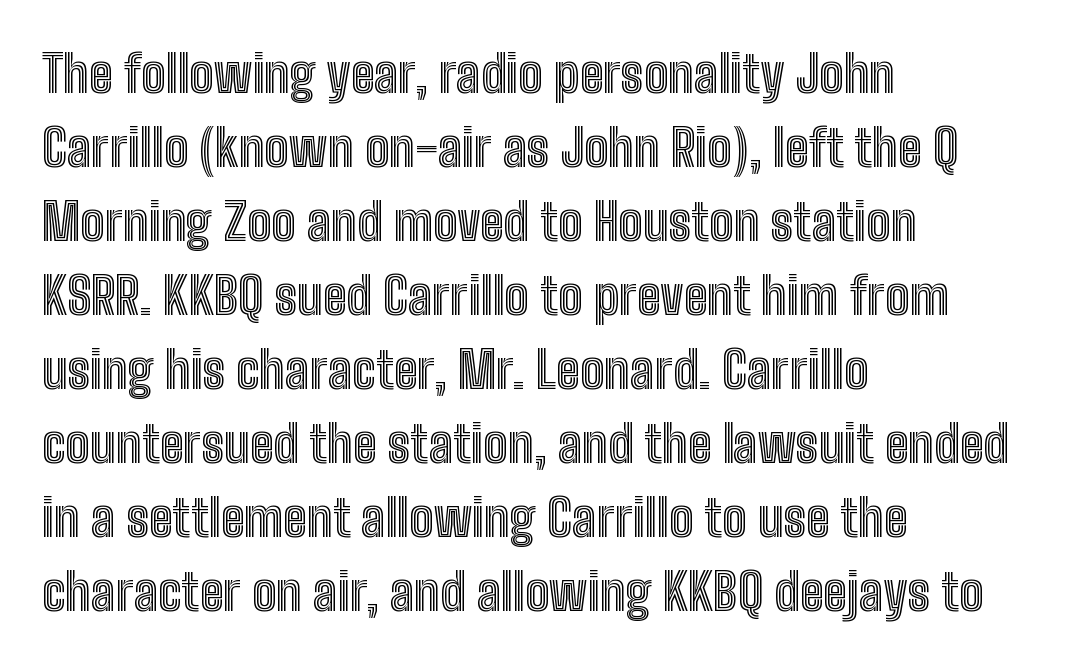
Q: Is the text italic (slanted)? A: No, it is upright.
Q: Is the text underlined? A: No.
Q: How is the paragraph aligned? A: Left-aligned.
Q: Is the spacing between letters normal or unusually wide? A: Normal.
Q: Is the spacing between lines tight, normal or loose? A: Normal.
Q: Width (condensed, normal, or wide)? A: Condensed.
Q: x-height? A: Medium.
Q: Monospaced? A: No.
